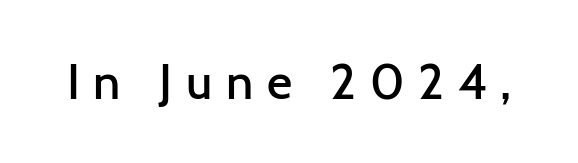
Q: Is the text bold? A: Semi-bold.
Q: Is the text italic (slanted)? A: No, it is upright.
Q: Is the typeface a serif or a sans-serif typeface? A: Sans-serif.
Q: Is the text underlined? A: No.
Q: Is the spacing between letters normal or unusually wide? A: Unusually wide.
Q: Width (condensed, normal, or wide)? A: Normal.
Q: Stroke contrast? A: Low.
Q: x-height? A: Medium.
Q: Monospaced? A: No.
